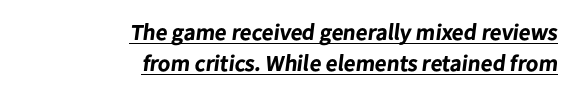
The image shows 23 px bold type; set right-aligned, normal line spacing (1.36x), normal letter spacing, underlined.
